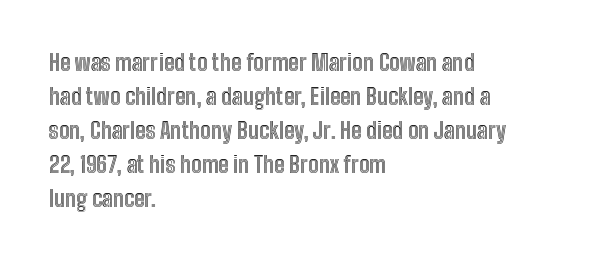
Students, observe: this is what conventionally led text looks like. This sample uses an upright cut, with every glyph sitting square on the baseline. A clean baseline with only descenders dipping below it. Each word holds together tightly as a unit, with standard inter-letter gaps.
